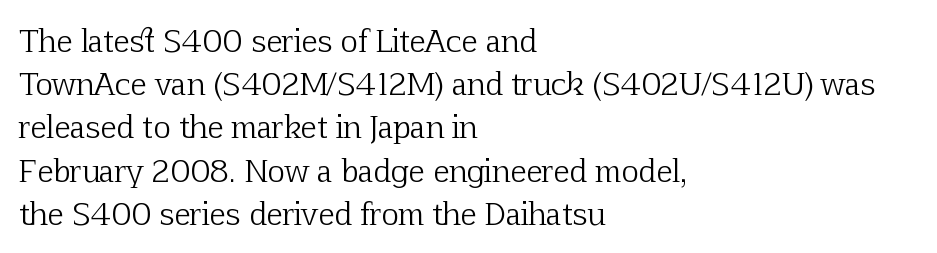
Q: Is the text bold? A: No.
Q: Is the text italic (slanted)? A: No, it is upright.
Q: Is the typeface a serif or a sans-serif typeface? A: Serif.
Q: Is the text underlined? A: No.
Q: How is the paragraph aligned? A: Left-aligned.
Q: Is the spacing between letters normal or unusually wide? A: Normal.
Q: Is the spacing between lines tight, normal or loose? A: Normal.
Q: Width (condensed, normal, or wide)? A: Normal.
Q: Stroke contrast? A: Low.
Q: x-height? A: Medium.
Q: Monospaced? A: No.
